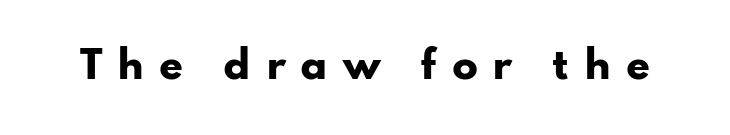
The image shows 38 px heavy, wide sans-serif type, upright; set unusually wide letter spacing (+0.39 em), not underlined; low stroke contrast and a small x-height.
